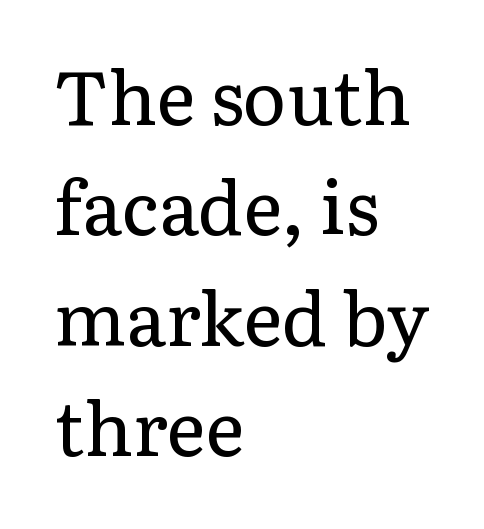
{"serif": "yes", "italic": "no", "bold": "no", "weight": "regular", "width": "normal", "stroke_contrast": "low", "x_height": "medium", "monospaced": "no", "underline": "no", "align": "left", "line_spacing": "normal", "line_spacing_ratio": 1.49, "letter_spacing": "normal", "letter_spacing_em": 0.0, "glyph_px": 74}
